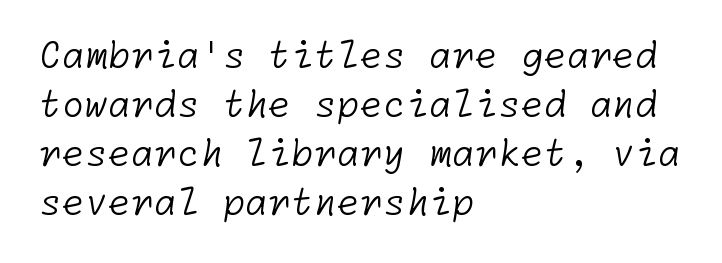
The image shows 37 px light sans-serif type; set left-aligned, normal line spacing (1.32x), normal letter spacing, not underlined; low stroke contrast and a medium x-height.
